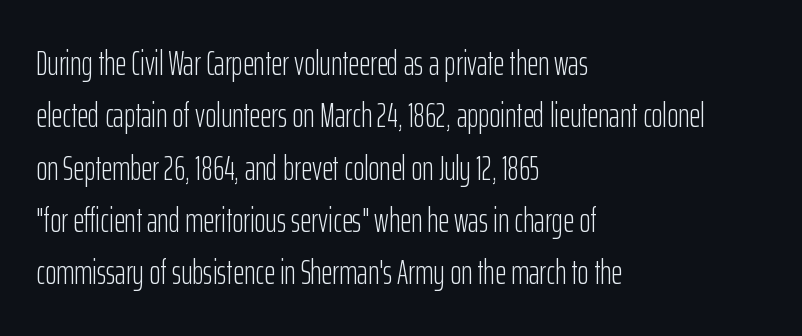
{"serif": "no", "italic": "no", "bold": "no", "weight": "light", "width": "condensed", "stroke_contrast": "low", "x_height": "medium", "monospaced": "no", "underline": "no", "align": "left", "line_spacing": "normal", "line_spacing_ratio": 1.54, "letter_spacing": "normal", "letter_spacing_em": 0.0, "glyph_px": 34}
